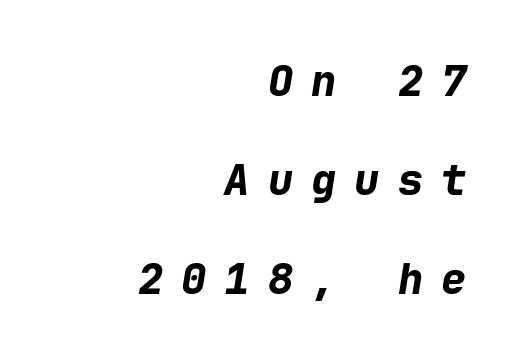
Q: Is the text bold? A: Yes.
Q: Is the text italic (slanted)? A: Yes, it leans right by about 9 degrees.
Q: Is the text underlined? A: No.
Q: How is the paragraph aligned? A: Right-aligned.
Q: Is the spacing between letters normal or unusually wide? A: Unusually wide.
Q: Is the spacing between lines tight, normal or loose? A: Loose.
Q: Width (condensed, normal, or wide)? A: Normal.
Q: Stroke contrast? A: Low.
Q: x-height? A: Medium.
Q: Monospaced? A: Yes.
